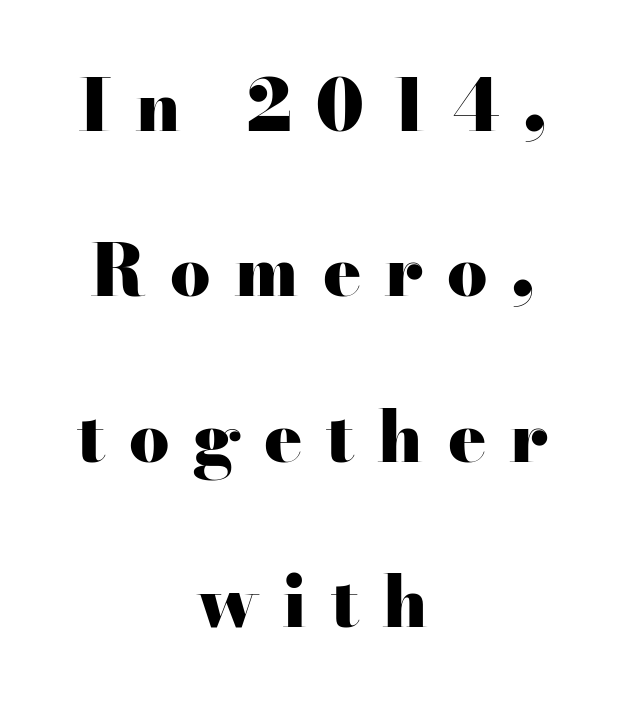
Q: Is the text bold? A: Yes.
Q: Is the text italic (slanted)? A: No, it is upright.
Q: Is the typeface a serif or a sans-serif typeface? A: Serif.
Q: Is the text underlined? A: No.
Q: How is the paragraph aligned? A: Centered.
Q: Is the spacing between letters normal or unusually wide? A: Unusually wide.
Q: Is the spacing between lines tight, normal or loose? A: Loose.
Q: Width (condensed, normal, or wide)? A: Wide.
Q: Stroke contrast? A: High.
Q: x-height? A: Small.
Q: Monospaced? A: No.
